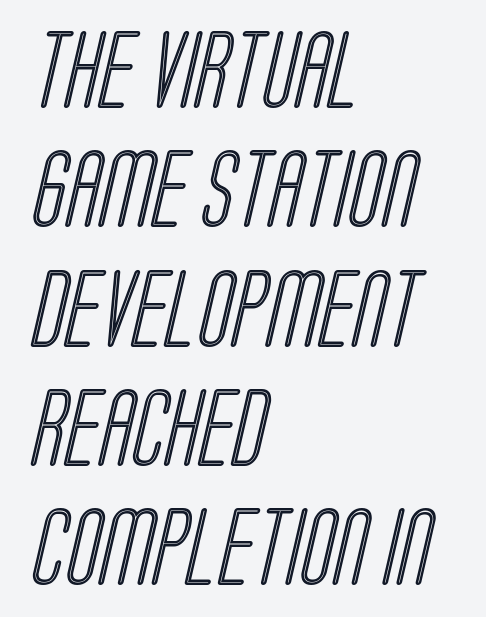
The rag falls on the right side of this text block. The passage shown is not underscored anywhere. Horizontal bands of white between lines are of average thickness. Between one letter and the next there's only the usual sliver of space. This sample has the flowing, uneven cadence of proportional lettering.
